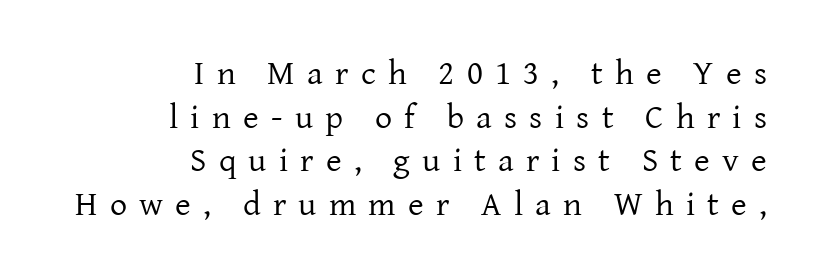
Q: Is the text bold? A: No.
Q: Is the text italic (slanted)? A: No, it is upright.
Q: Is the typeface a serif or a sans-serif typeface? A: Serif.
Q: Is the text underlined? A: No.
Q: How is the paragraph aligned? A: Right-aligned.
Q: Is the spacing between letters normal or unusually wide? A: Unusually wide.
Q: Is the spacing between lines tight, normal or loose? A: Normal.
Q: Width (condensed, normal, or wide)? A: Normal.
Q: Stroke contrast? A: Low.
Q: x-height? A: Medium.
Q: Monospaced? A: No.
